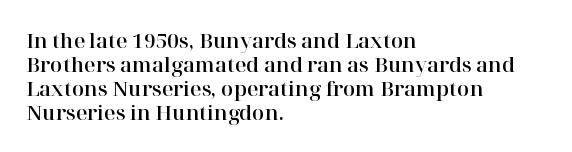
Does the lettering tilt? It doesn't — this is upright. The lines are quadded left. Unmarked baselines from the first word to the last. Characters follow at the spacing the type designer built in.
